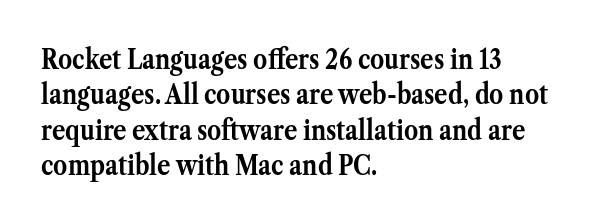
Here the glyphs are tracked normally, forming tight word shapes. Where is the straight margin? On the left. Italic: no, the glyphs are upright roman. The foot of each line stays bare and open. The rendering uses natural spacing where letterforms have individual widths.
